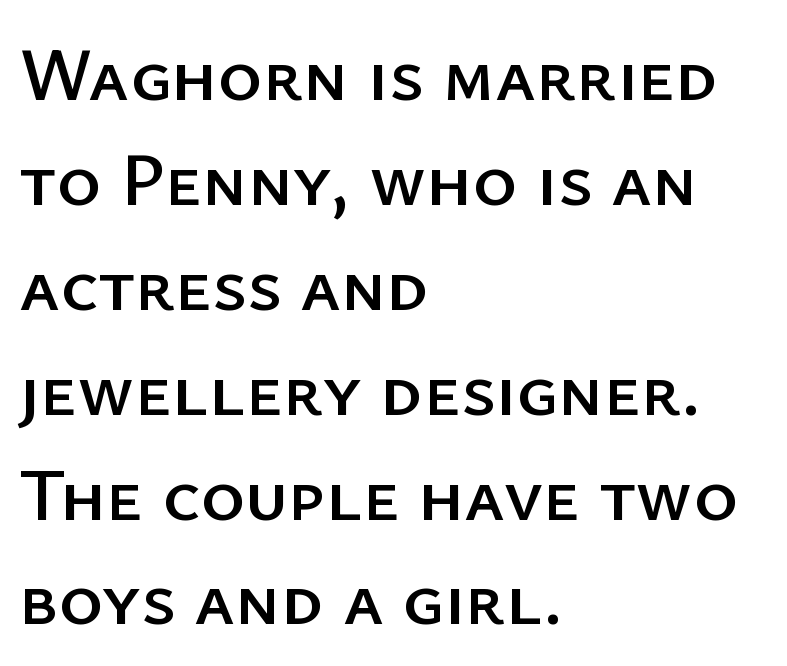
The image shows 76 px sans-serif type, upright; set left-aligned, normal line spacing (1.38x), normal letter spacing, not underlined; low stroke contrast and a medium x-height.
